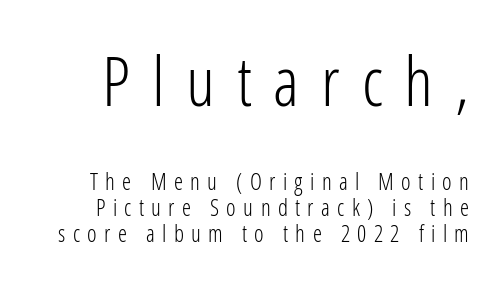
Q: Is the text bold? A: No.
Q: Is the text italic (slanted)? A: No, it is upright.
Q: Is the typeface a serif or a sans-serif typeface? A: Sans-serif.
Q: Is the text underlined? A: No.
Q: Is the spacing between letters normal or unusually wide? A: Unusually wide.
Q: Is the spacing between lines tight, normal or loose? A: Tight.
Q: Which block of text is set in a larger size, the first (top) or the second (bottom)? A: The first (top) one.
Q: Width (condensed, normal, or wide)? A: Condensed.
Q: Stroke contrast? A: Low.
Q: x-height? A: Medium.
Q: Monospaced? A: No.
